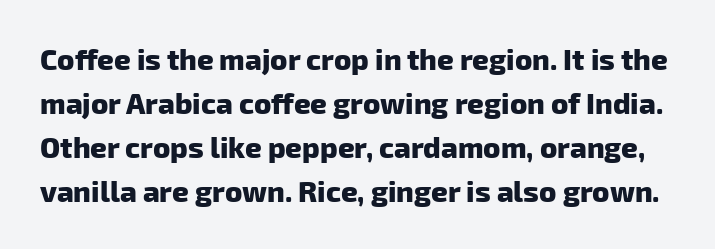
{"serif": "no", "bold": "yes", "weight": "heavy", "width": "normal", "stroke_contrast": "low", "x_height": "medium", "monospaced": "no", "underline": "no", "line_spacing": "normal", "line_spacing_ratio": 1.52, "letter_spacing": "normal", "letter_spacing_em": 0.0, "glyph_px": 29}
